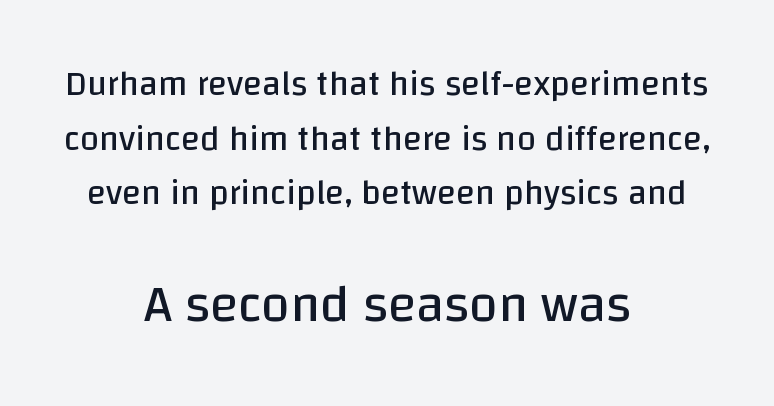
If you drew a line through each stem, it would be perfectly vertical. The type family on display is of the sans-serif kind. Note the varied advance widths — an 'i' is clearly narrower than an 'm'. Each new line begins a customary step beneath the previous one. The letters in the lower block stand taller than those in the block above.
